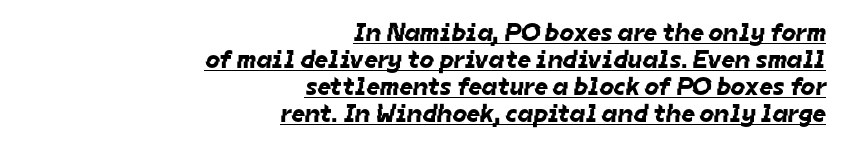
Q: Is the text underlined? A: Yes.
Q: How is the paragraph aligned? A: Right-aligned.
Q: Is the spacing between letters normal or unusually wide? A: Normal.
Q: Is the spacing between lines tight, normal or loose? A: Tight.
